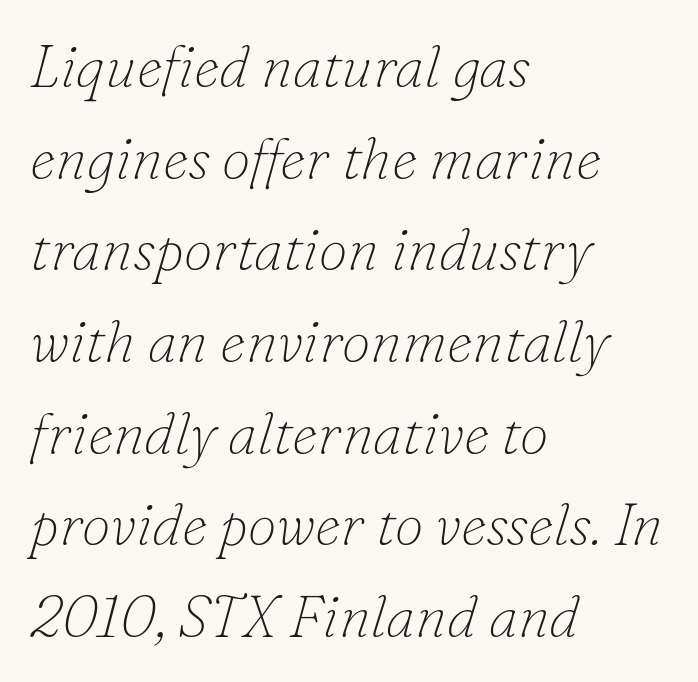
Each line starts at the same left margin while the right side varies. Type without underlining. The text was rendered using a seriffed face with decorative stroke endings. Horizontal bands of white between lines are of average thickness. Yep, that's italic — everything's leaning.
